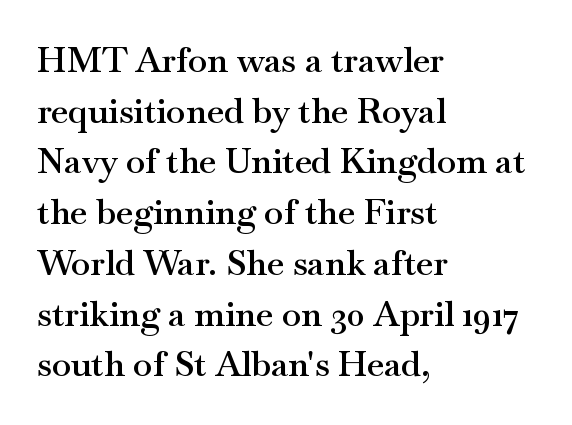
The image shows 35 px semibold, wide serif type, upright; set left-aligned, normal line spacing (1.45x), normal letter spacing, not underlined; medium stroke contrast and a small x-height.
